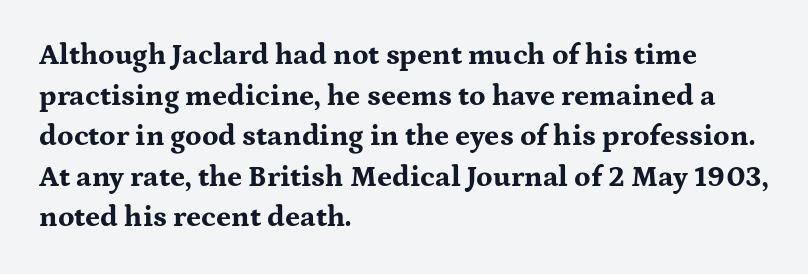
The image shows 29 px bold, wide serif type, upright; set left-aligned, normal line spacing (1.4x), normal letter spacing, not underlined; medium stroke contrast and a medium x-height.
